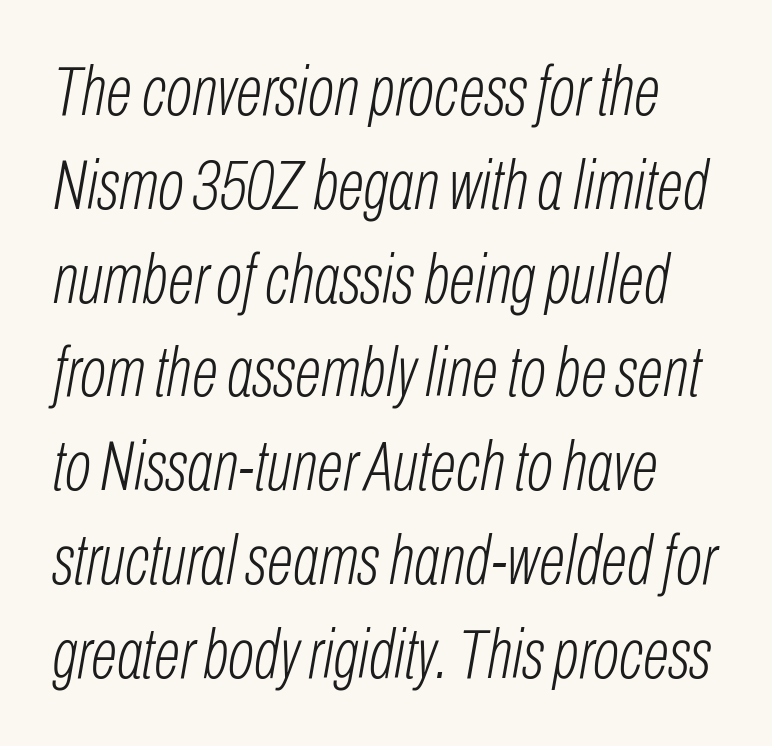
The image shows 70 px light, condensed type, italic (leaning right); set normal line spacing (1.34x), normal letter spacing, not underlined; low stroke contrast and a medium x-height.
